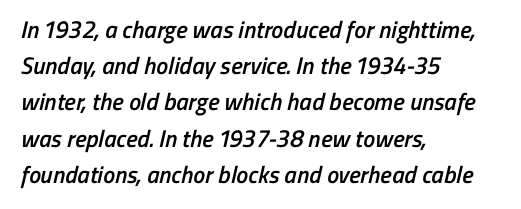
Honestly, there is no underline to notice here at all. Does extra space separate the letters? No, they use regular spacing. The setting favours the left margin, as ordinary paragraphs usually do. A fair bit of extra ink — the face is semibold, not bold. Normally led — the rows are evenly, conventionally spaced.
